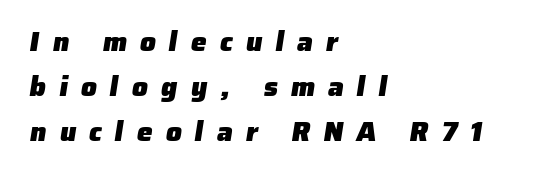
The image shows 28 px heavy sans-serif type; set left-aligned, normal line spacing (1.61x), unusually wide letter spacing (+0.47 em), not underlined; low stroke contrast and a medium x-height.
